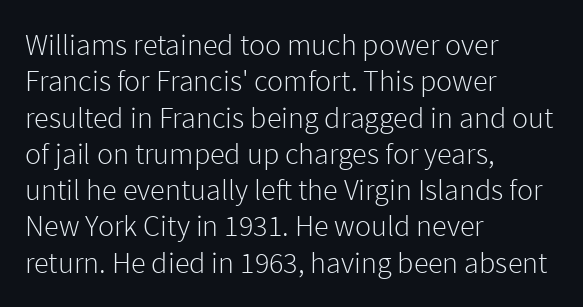
The font family rendered here belongs to the sans-serif group. Rule under the text: the space is simply empty. Think of a printed novel: that variable character pitch is what you see here. Is the block centered? No — it sits flush against the left margin. Compared with typical body copy, the letter spacing here is the same.
